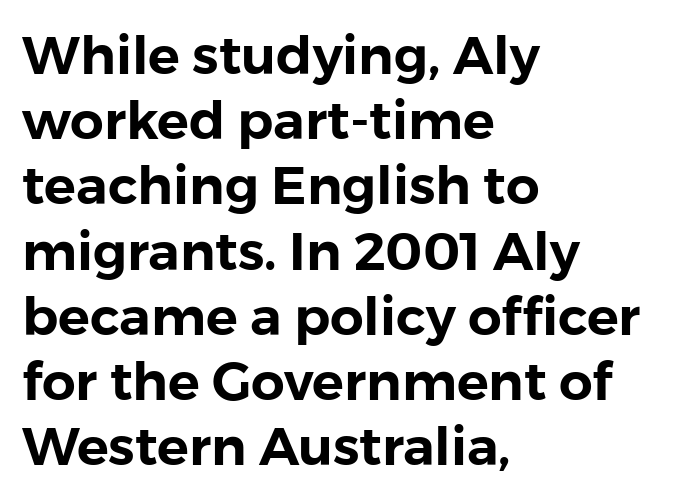
{"serif": "no", "italic": "no", "width": "normal", "x_height": "medium", "monospaced": "no", "underline": "no", "align": "left", "line_spacing_ratio": 1.23, "letter_spacing": "normal", "letter_spacing_em": 0.0, "glyph_px": 53}
